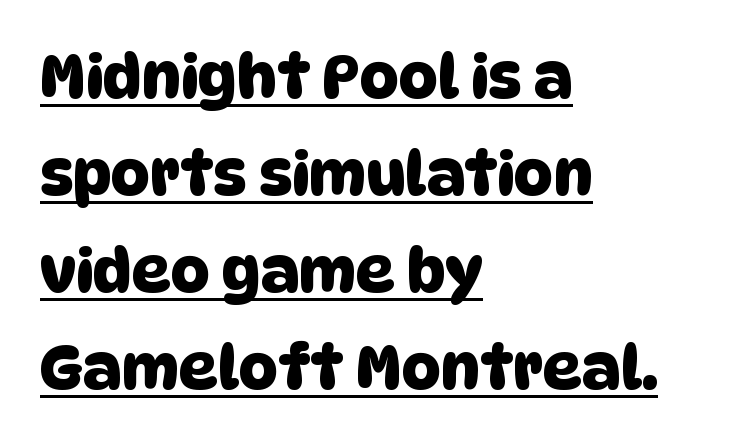
Line spacing here is normal. Do the characters align in a grid? No, the font is proportional. The rendered words wear a rule along their underside. Each word holds together tightly as a unit, with standard inter-letter gaps. The paragraph has a hard left edge and a soft right edge. The text was rendered using a sans face with plain stroke endings.
